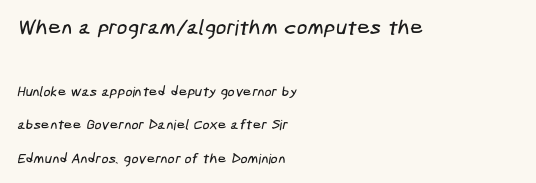
Q: Is the text underlined? A: No.
Q: How is the paragraph aligned? A: Left-aligned.
Q: Is the spacing between letters normal or unusually wide? A: Normal.
Q: Is the spacing between lines tight, normal or loose? A: Loose.
Q: Which block of text is set in a larger size, the first (top) or the second (bottom)? A: The first (top) one.
